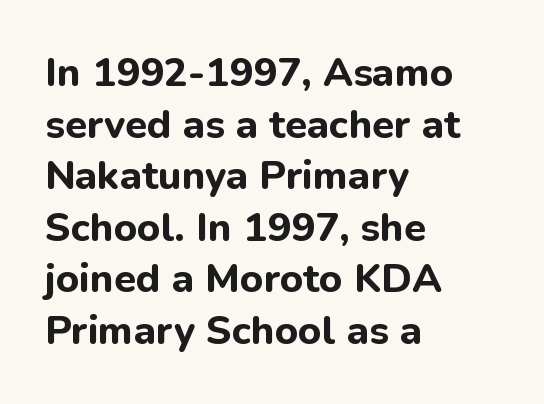
Q: Is the text bold? A: Yes.
Q: Is the text italic (slanted)? A: No, it is upright.
Q: Is the typeface a serif or a sans-serif typeface? A: Sans-serif.
Q: Is the text underlined? A: No.
Q: How is the paragraph aligned? A: Left-aligned.
Q: Is the spacing between letters normal or unusually wide? A: Normal.
Q: Is the spacing between lines tight, normal or loose? A: Normal.
Q: Width (condensed, normal, or wide)? A: Normal.
Q: Stroke contrast? A: Low.
Q: x-height? A: Medium.
Q: Monospaced? A: No.
